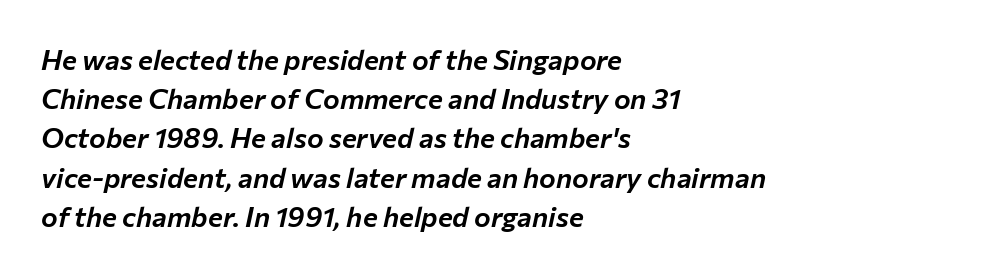
Layout note: lines flush left. Tracking value appears to be zero — textbook default spacing. What's the leading like? Ordinary, nothing unusual. Underlining? Definitely not there.
